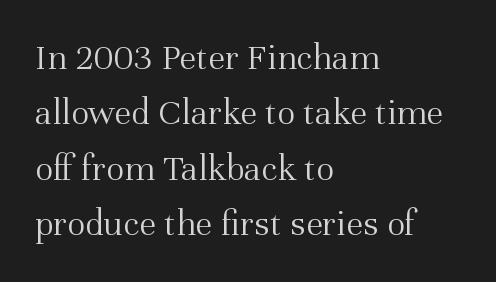
Q: Is the text bold? A: No.
Q: Is the text italic (slanted)? A: No, it is upright.
Q: Is the typeface a serif or a sans-serif typeface? A: Serif.
Q: Is the text underlined? A: No.
Q: How is the paragraph aligned? A: Left-aligned.
Q: Is the spacing between letters normal or unusually wide? A: Normal.
Q: Is the spacing between lines tight, normal or loose? A: Normal.
Q: Width (condensed, normal, or wide)? A: Normal.
Q: Stroke contrast? A: Medium.
Q: x-height? A: Medium.
Q: Monospaced? A: No.
